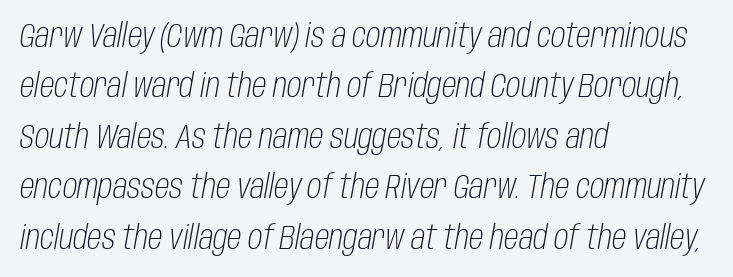
{"italic": "yes", "lean": "right", "slant_degrees": 10, "bold": "no", "weight": "light", "width": "condensed", "stroke_contrast": "low", "x_height": "large", "monospaced": "no", "underline": "no", "align": "left", "line_spacing": "normal", "line_spacing_ratio": 1.53, "letter_spacing": "normal", "letter_spacing_em": 0.0, "glyph_px": 33}
